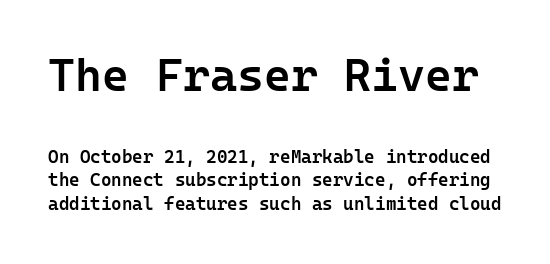
The image shows 46 px semibold sans-serif type, upright, monospaced; set normal line spacing (1.32x), normal letter spacing, not underlined; the first (top) block is 2.56x larger; low stroke contrast and a medium x-height.
